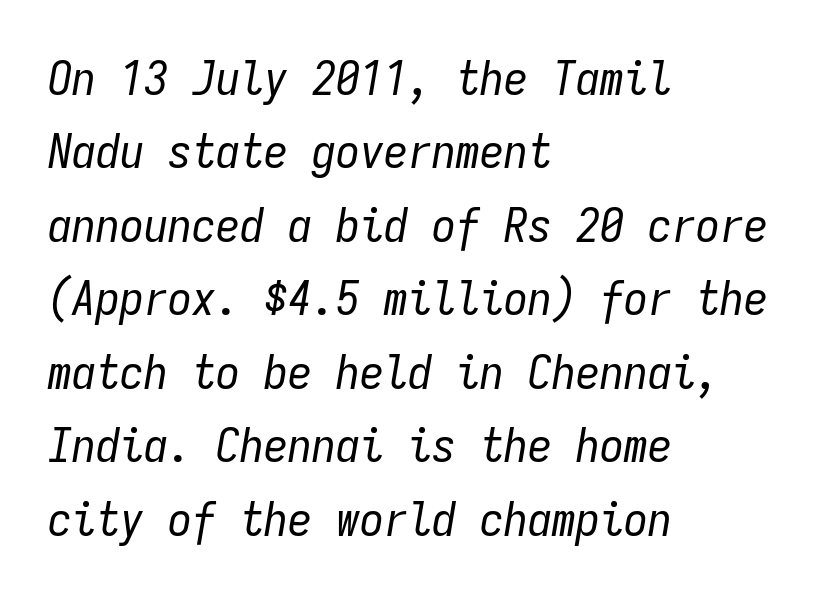
Q: Is the text bold? A: No.
Q: Is the text italic (slanted)? A: Yes, it leans right by about 9 degrees.
Q: Is the text underlined? A: No.
Q: How is the paragraph aligned? A: Left-aligned.
Q: Is the spacing between letters normal or unusually wide? A: Normal.
Q: Is the spacing between lines tight, normal or loose? A: Normal.
Q: Width (condensed, normal, or wide)? A: Condensed.
Q: Stroke contrast? A: Low.
Q: x-height? A: Medium.
Q: Monospaced? A: Yes.
